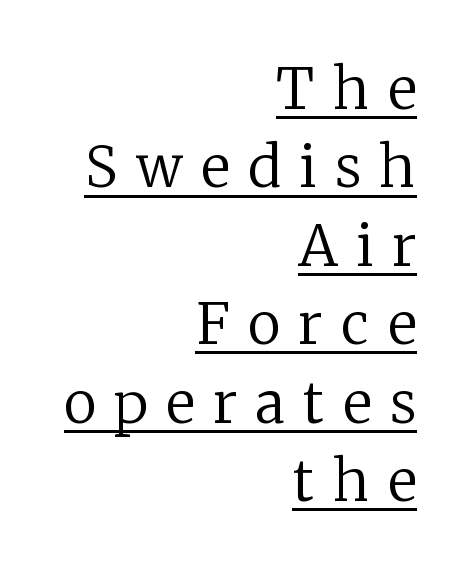
Stroke thickness stays within the range of a standard reading face or lighter. Like a heading marked for emphasis, these lines bear an underscore. A roman cut, with each character standing at attention. Visually the block forms a straight wall on the right and a jagged coastline on the left.
